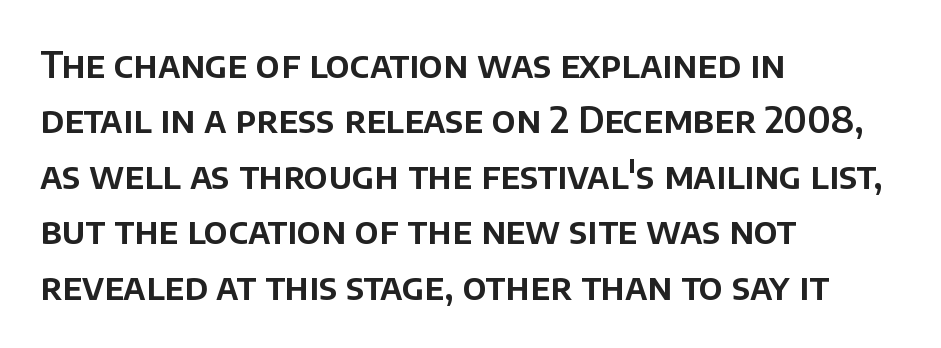
Q: Is the text italic (slanted)? A: No, it is upright.
Q: Is the typeface a serif or a sans-serif typeface? A: Sans-serif.
Q: Is the text underlined? A: No.
Q: How is the paragraph aligned? A: Left-aligned.
Q: Is the spacing between letters normal or unusually wide? A: Normal.
Q: Is the spacing between lines tight, normal or loose? A: Normal.
Q: Width (condensed, normal, or wide)? A: Normal.
Q: Stroke contrast? A: Low.
Q: x-height? A: Large.
Q: Monospaced? A: No.
